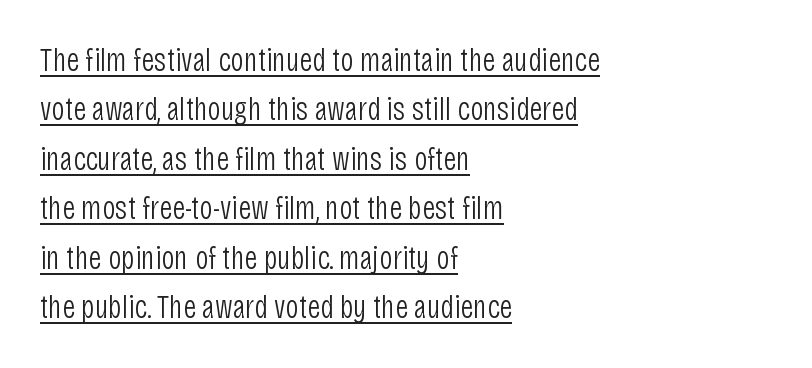
These lines are rendered in a variable-pitch font. Stroke mass is kept to a normal reading level or below. The glyphs are accompanied by a horizontal stroke just below them. Look at the bottom of the vertical strokes: they stop flat, with no serifs.
